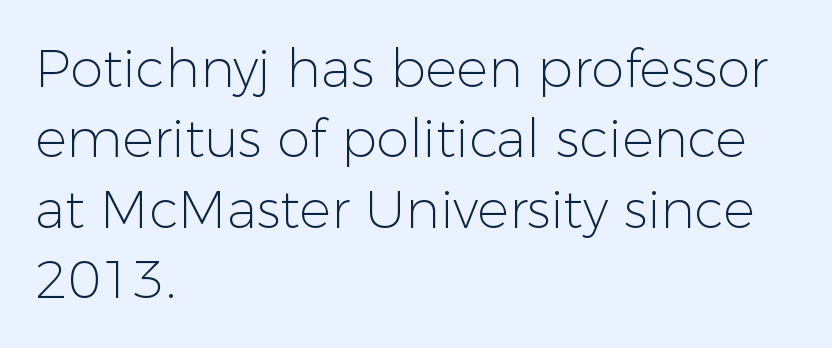
The passage shown has conventional tracking throughout. Line beginnings align vertically; line endings do not. Underlining? Definitely not there. Is the stroke heavy? The answer is a plain regular-or-lighter. Is there much room between lines? A standard amount, neither cramped nor airy.
